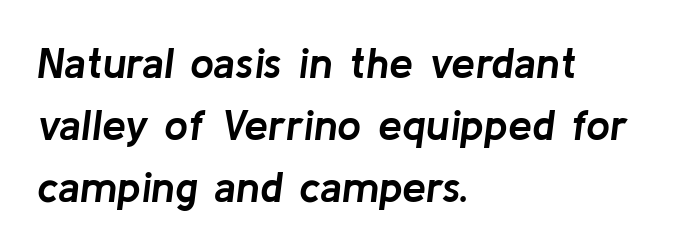
Yep, that's italic — everything's leaning. The ragged edge is on the right, which tells us the setting is flush left. The horizontal fit of the characters is conventional and even. These lines are rendered in a variable-pitch font. Quick note: interline space is typical. Any mark beneath the type? The region is blank.
